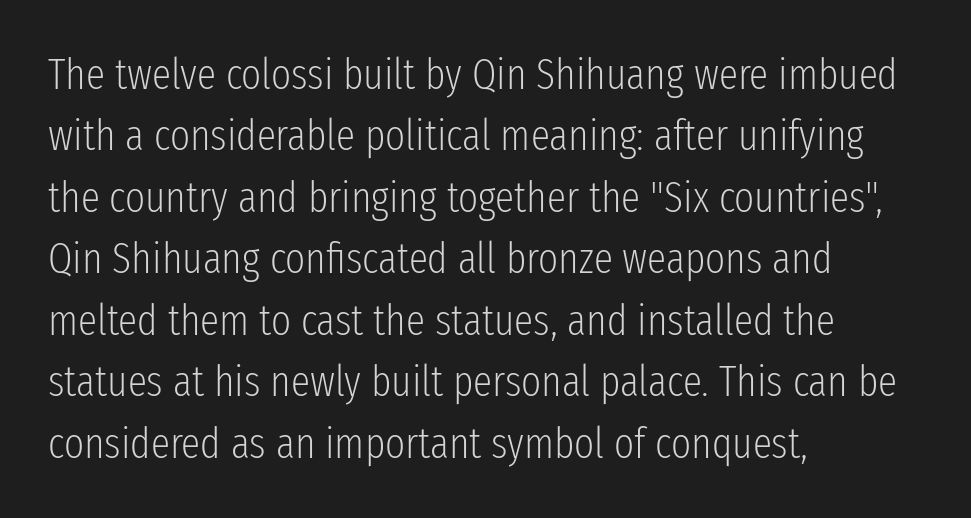
Q: Is the text bold? A: No.
Q: Is the text italic (slanted)? A: No, it is upright.
Q: Is the typeface a serif or a sans-serif typeface? A: Sans-serif.
Q: Is the text underlined? A: No.
Q: How is the paragraph aligned? A: Left-aligned.
Q: Is the spacing between letters normal or unusually wide? A: Normal.
Q: Is the spacing between lines tight, normal or loose? A: Normal.
Q: Width (condensed, normal, or wide)? A: Condensed.
Q: Stroke contrast? A: Low.
Q: x-height? A: Medium.
Q: Monospaced? A: No.
